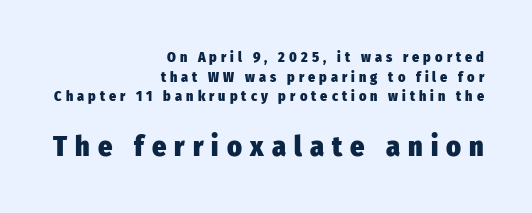
Q: Is the text bold? A: Yes.
Q: Is the text italic (slanted)? A: No, it is upright.
Q: Is the typeface a serif or a sans-serif typeface? A: Sans-serif.
Q: Is the text underlined? A: No.
Q: How is the paragraph aligned? A: Right-aligned.
Q: Is the spacing between letters normal or unusually wide? A: Unusually wide.
Q: Is the spacing between lines tight, normal or loose? A: Normal.
Q: Which block of text is set in a larger size, the first (top) or the second (bottom)? A: The second (bottom) one.
Q: Width (condensed, normal, or wide)? A: Condensed.
Q: Stroke contrast? A: Low.
Q: x-height? A: Medium.
Q: Monospaced? A: No.
